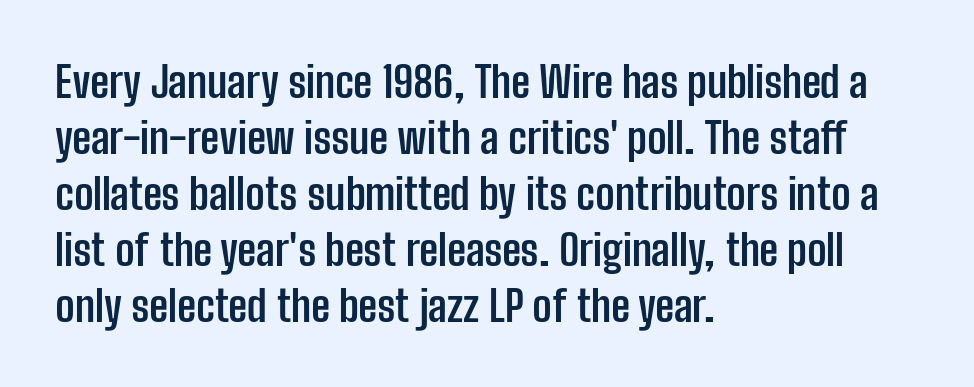
The image shows 43 px semibold, condensed sans-serif type, upright; set left-aligned, normal line spacing (1.3x), normal letter spacing, not underlined; low stroke contrast and a medium x-height.
